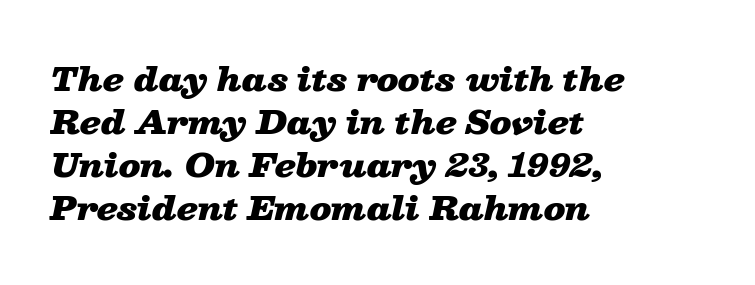
Q: Is the text bold? A: Yes.
Q: Is the text italic (slanted)? A: Yes, it leans right by about 13 degrees.
Q: Is the text underlined? A: No.
Q: How is the paragraph aligned? A: Left-aligned.
Q: Is the spacing between letters normal or unusually wide? A: Normal.
Q: Is the spacing between lines tight, normal or loose? A: Normal.
Q: Width (condensed, normal, or wide)? A: Wide.
Q: Stroke contrast? A: Low.
Q: x-height? A: Medium.
Q: Monospaced? A: No.
